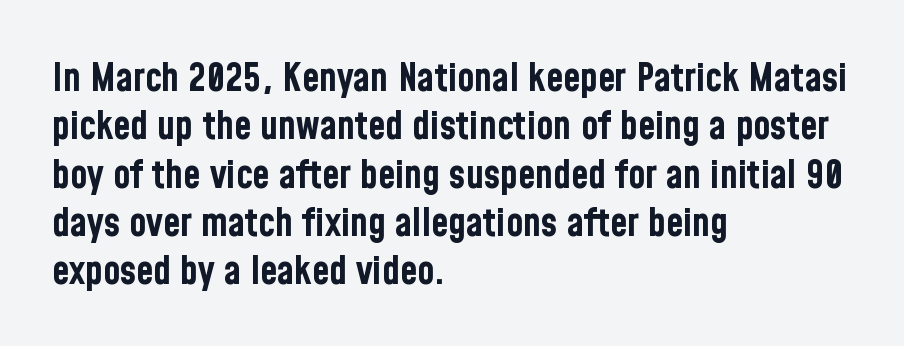
{"serif": "no", "italic": "no", "bold": "yes", "weight": "bold", "width": "condensed", "stroke_contrast": "low", "x_height": "medium", "monospaced": "no", "underline": "no", "align": "left", "line_spacing_ratio": 1.24, "letter_spacing": "normal", "letter_spacing_em": 0.0, "glyph_px": 39}
